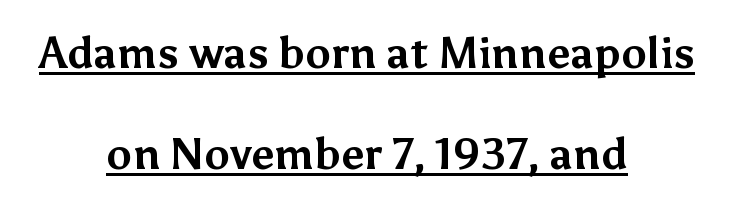
Quick note: not italic, upright. Centered paragraph, ragged on both sides. Unlike a traditional serif, this face leaves its strokes unadorned. I'd describe the lettering as bold — thick and assertive. The rendering uses natural spacing where letterforms have individual widths. These lines keep a tight, regular rhythm from letter to letter.
